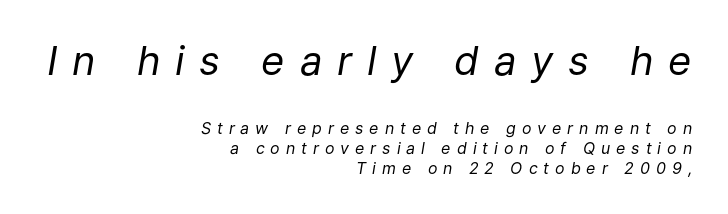
The image shows 40 px regular-weight type, italic (leaning right); set right-aligned, normal line spacing (1.25x), unusually wide letter spacing (+0.37 em), not underlined; the first (top) block is 2.5x larger; low stroke contrast and a medium x-height.
